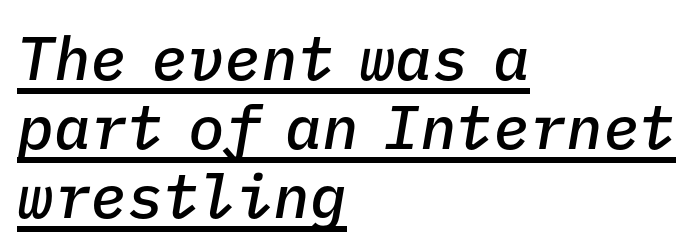
{"italic": "yes", "lean": "right", "slant_degrees": 9, "bold": "semi", "weight": "semibold", "width": "normal", "stroke_contrast": "low", "x_height": "medium", "monospaced": "yes", "underline": "yes", "align": "left", "line_spacing": "tight", "line_spacing_ratio": 1.13, "letter_spacing": "normal", "letter_spacing_em": 0.0, "glyph_px": 61}
